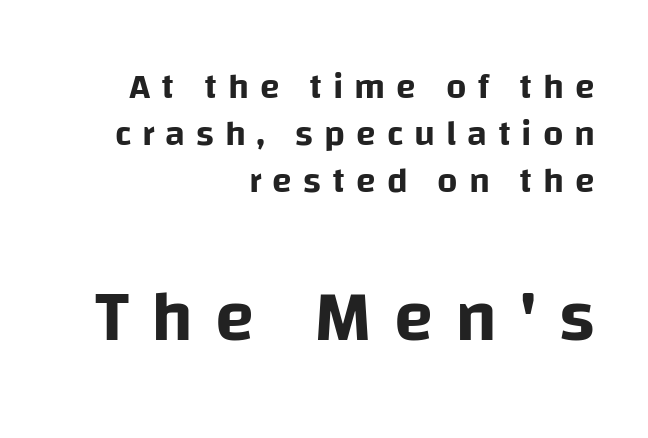
The image shows 72 px sans-serif type, upright; set right-aligned, normal line spacing (1.3x), unusually wide letter spacing (+0.3 em), not underlined; the second (bottom) block is 2.0x larger; low stroke contrast and a large x-height.
